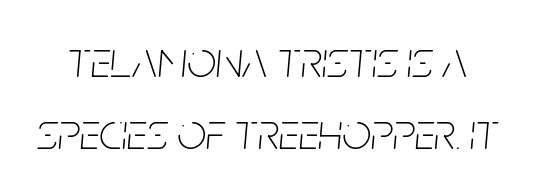
{"italic": "yes", "lean": "right", "slant_degrees": 5, "bold": "no", "weight": "thin", "width": "condensed", "stroke_contrast": "low", "x_height": "large", "monospaced": "no", "underline": "no", "line_spacing": "normal", "line_spacing_ratio": 1.41, "letter_spacing": "normal", "letter_spacing_em": 0.0, "glyph_px": 51}
